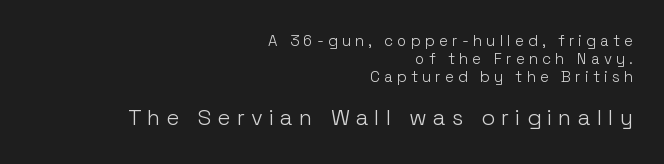
{"italic": "no", "bold": "no", "underline": "no", "align": "right", "line_spacing_ratio": 1.21, "letter_spacing": "wide", "letter_spacing_em": 0.28, "larger_block": "second", "size_ratio": 1.47, "glyph_px": 22}
